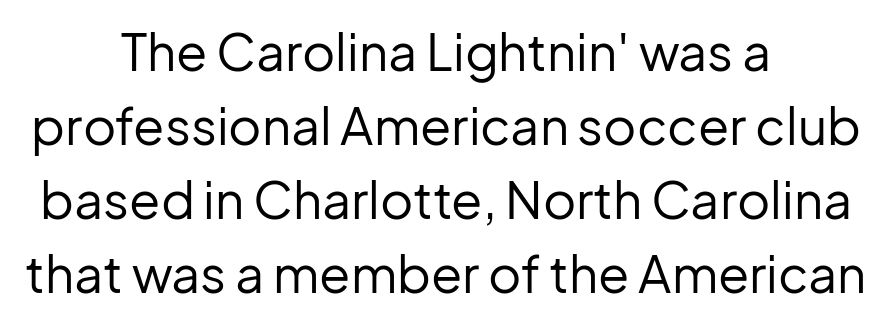
The passage shown is typeset with a sans-serif family. Summary of vertical rhythm: regular, with standard interline spacing. Words float on clear page, feet unadorned. The lettering stays uniformly vertical, giving the passage a roman look. The weight would be labelled regular, book, light, or lighter still. Proportional: the letters do not fall into vertical columns.
